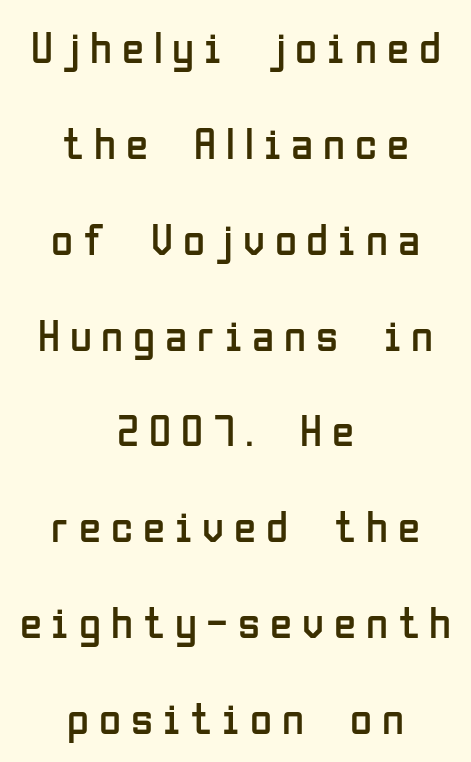
Q: Is the text bold? A: No.
Q: Is the text italic (slanted)? A: No, it is upright.
Q: Is the typeface a serif or a sans-serif typeface? A: Sans-serif.
Q: Is the text underlined? A: No.
Q: How is the paragraph aligned? A: Centered.
Q: Is the spacing between letters normal or unusually wide? A: Unusually wide.
Q: Is the spacing between lines tight, normal or loose? A: Loose.
Q: Width (condensed, normal, or wide)? A: Condensed.
Q: Stroke contrast? A: Low.
Q: x-height? A: Medium.
Q: Monospaced? A: No.
